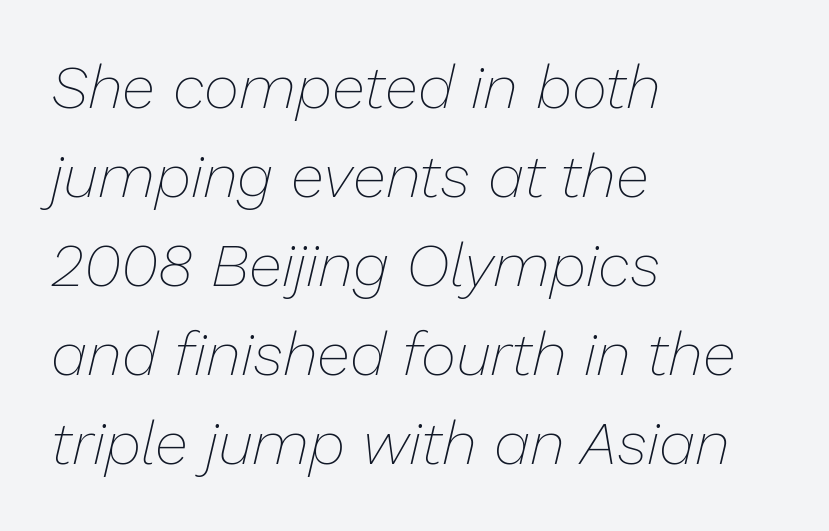
Letter spacing: default. Proportional: the letters do not fall into vertical columns. You can tell it's italic because the verticals aren't actually vertical. The strokes carry an ordinary text weight at most. Every row of glyphs begins at an identical x-position on the left.
